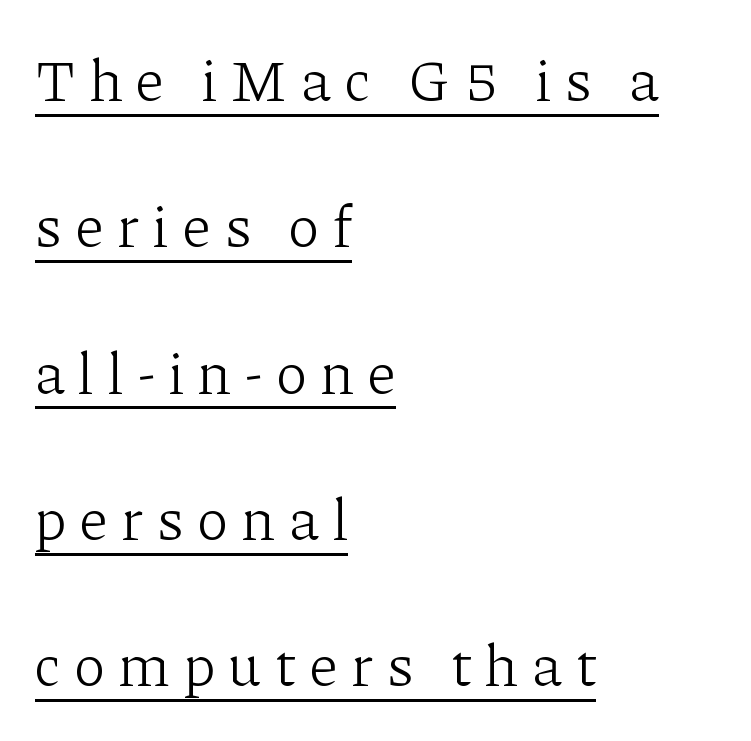
The image shows 59 px light serif type, upright; set left-aligned, loose line spacing (2.48x), unusually wide letter spacing (+0.24 em), underlined; low stroke contrast and a medium x-height.
